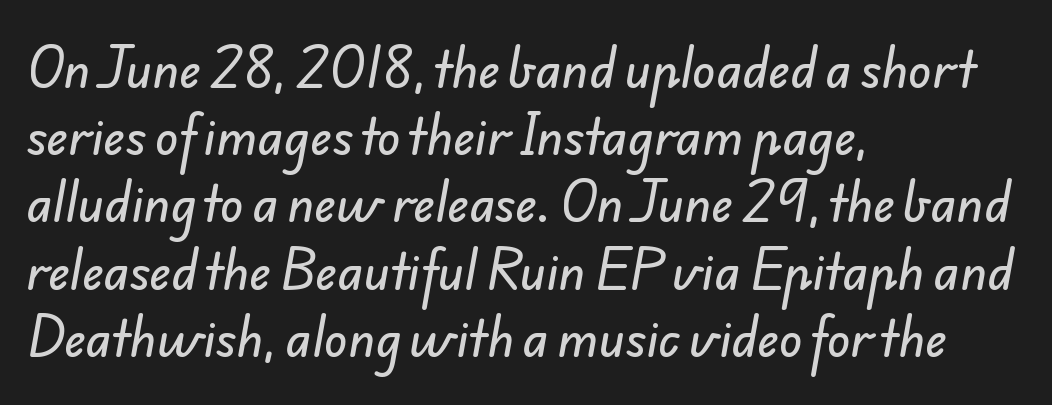
Looks like regular typesetting: each glyph gets only the width it needs. What's the leading like? Ordinary, nothing unusual. Check the space under the baseline: it is left empty. To sum up the face: it is a sans, with no serifs. Line beginnings align vertically; line endings do not.
